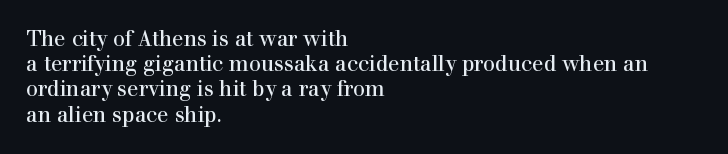
Posture: straight, roman, zero tilt. A clean baseline with only descenders dipping below it. Does the copy run flush right? No — it runs flush left. Tracking value appears to be zero — textbook default spacing.
